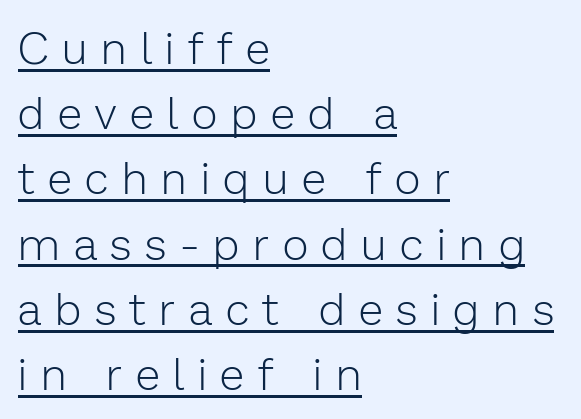
Whoever set this chose a conventional vertical rhythm. Like a heading marked for emphasis, these lines bear an underscore. This sample uses an upright cut, with every glyph sitting square on the baseline. These lines have a slow, spaced-out rhythm from letter to letter. Line beginnings align vertically; line endings do not. No extra ink here — the face is not bold.
